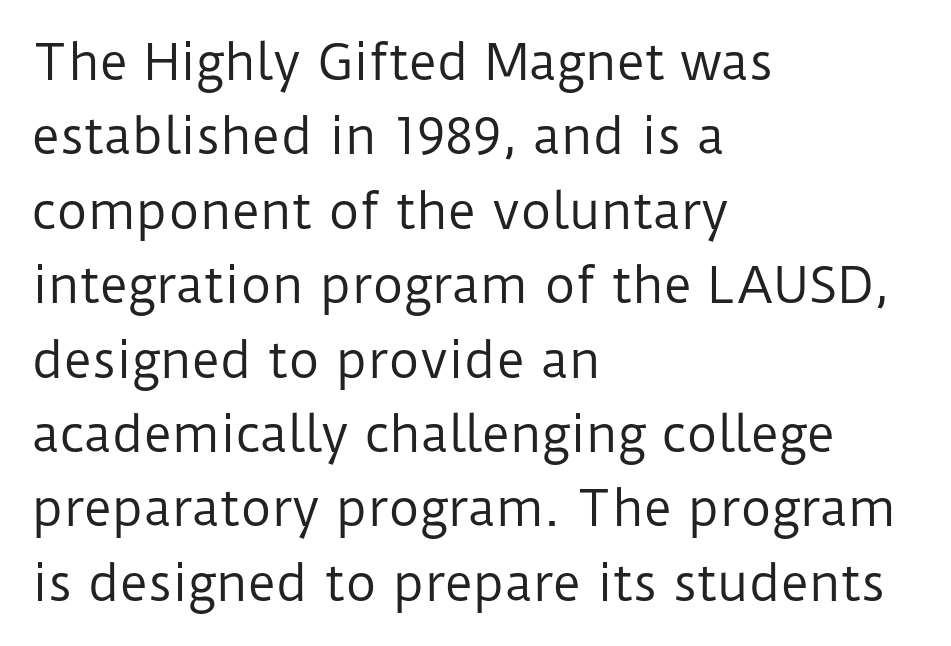
{"serif": "no", "italic": "no", "bold": "no", "weight": "regular", "width": "normal", "stroke_contrast": "low", "x_height": "medium", "monospaced": "no", "underline": "no", "align": "left", "line_spacing": "normal", "line_spacing_ratio": 1.55, "letter_spacing": "normal", "letter_spacing_em": 0.0, "glyph_px": 48}
